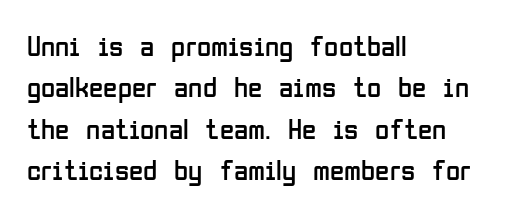
No chunkiness to these letters — they're not bold. Spacing between characters is what you'd get straight out of the box. Regular leading. Classification — sans serif. The letters stand straight up with perfectly vertical stems.
